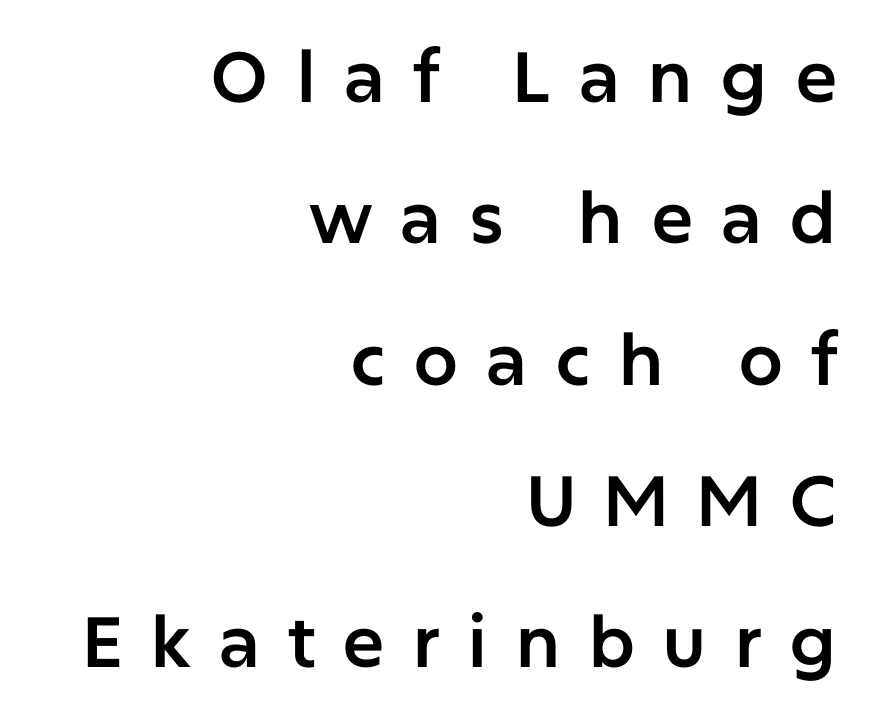
Descender tails drop into unmarked territory. The type family on display is of the sans-serif kind. Italic? Not at all — the glyphs are vertical. Summary of vertical rhythm: relaxed, with wide interline spacing. Do the characters align in a grid? No, the font is proportional.
